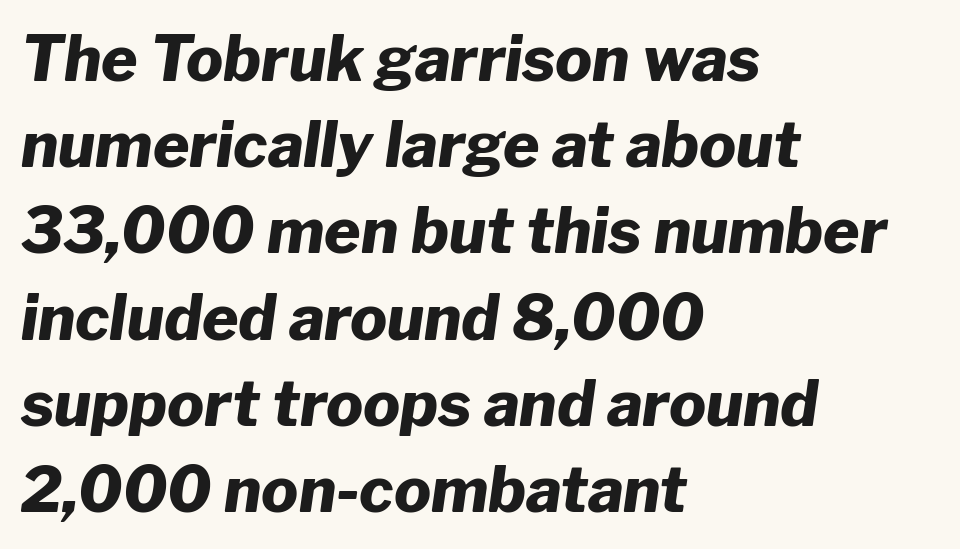
The face used here is proportionally spaced, like ordinary book or web type. A bare baseline throughout the passage. The leading is moderate, giving the passage an even texture. This sample is left-justified, so line endings fall wherever the words run out.
